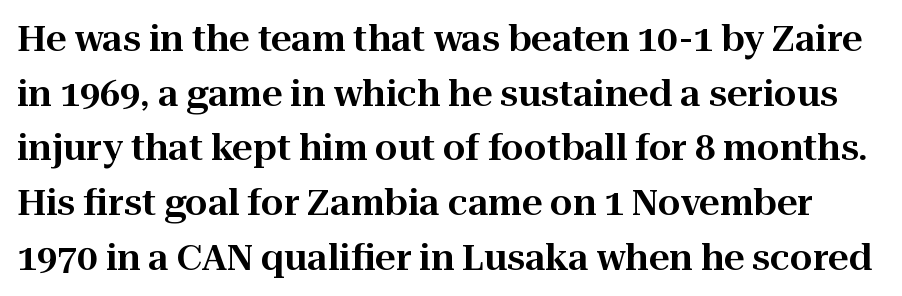
{"serif": "yes", "italic": "no", "width": "normal", "stroke_contrast": "high", "x_height": "medium", "monospaced": "no", "underline": "no", "line_spacing": "normal", "line_spacing_ratio": 1.52, "letter_spacing": "normal", "letter_spacing_em": 0.0, "glyph_px": 36}
